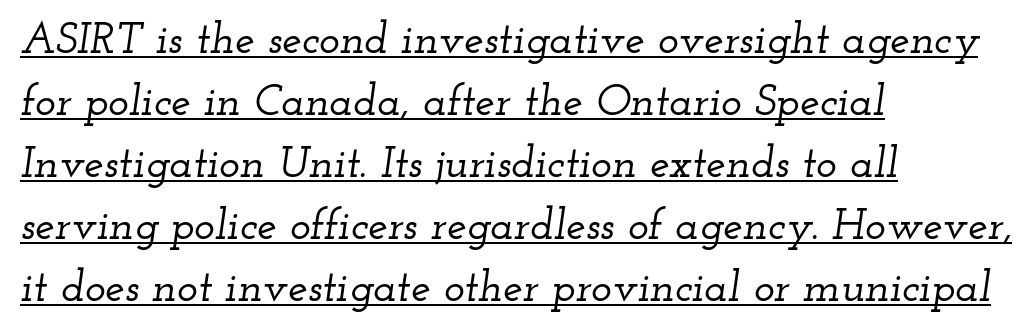
The image shows 44 px wide serif type, italic (leaning right); set left-aligned, normal line spacing (1.41x), normal letter spacing, underlined; low stroke contrast and a small x-height.
